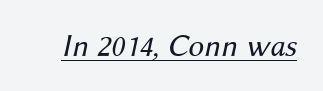
Italic: yes, the glyphs are oblique. Tracking value appears to be zero — textbook default spacing. Beneath each row of characters lies a ruled line. Think standard paragraph weight, or any step lighter than that. The letters advance in unequal steps, a hallmark of proportional type.
